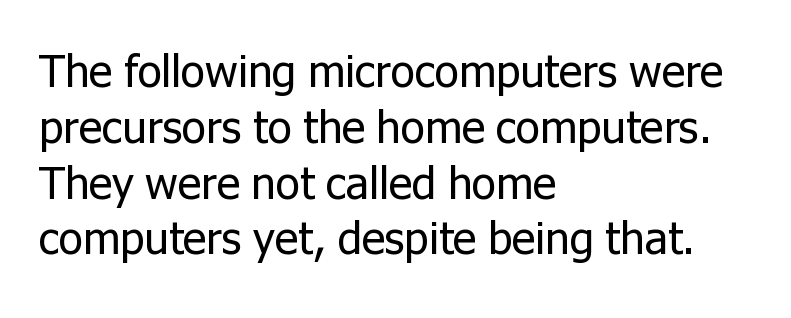
The image shows 45 px regular-weight sans-serif type, upright; set left-aligned, line spacing 1.24x, normal letter spacing, not underlined; low stroke contrast and a medium x-height.
